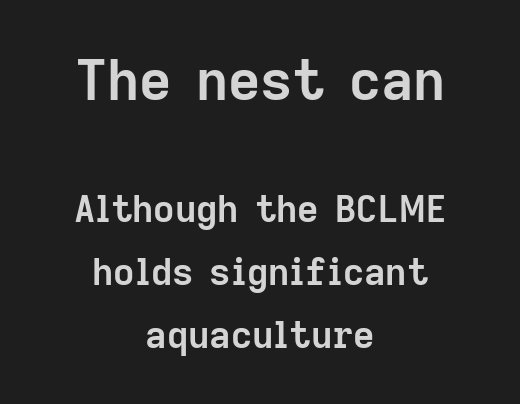
The specimen reads as upright at a glance. Top chunk: large. Bottom chunk: small. The sample has been set heavy, in full bold. Glyph-to-glyph distance matches everyday printed text. One-word summary of the alignment: center. Letters rest on an invisible, unmarked baseline.
